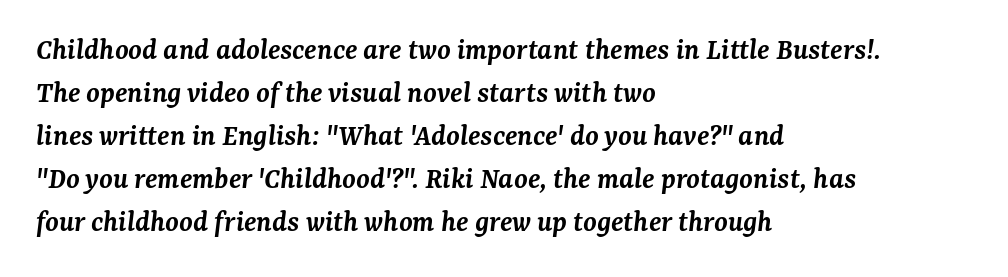
The paragraph has a hard left edge and a soft right edge. Any mark beneath the type? The region is blank. Think of a printed novel: that variable character pitch is what you see here. Small tapered or slab feet sit at the stroke ends, so this counts as serif.
